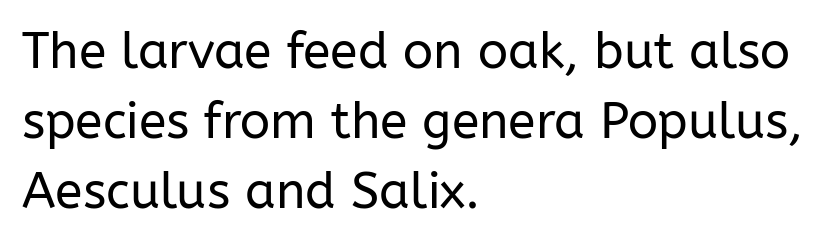
Serifs: no, the terminals of the letterforms are clean. Check the space under the baseline: it is left empty. Unbolded letterforms with no extra heft. Students, observe: this is what conventionally led text looks like. These lines are rendered in a variable-pitch font. A typesetter would call this zero additional tracking.
